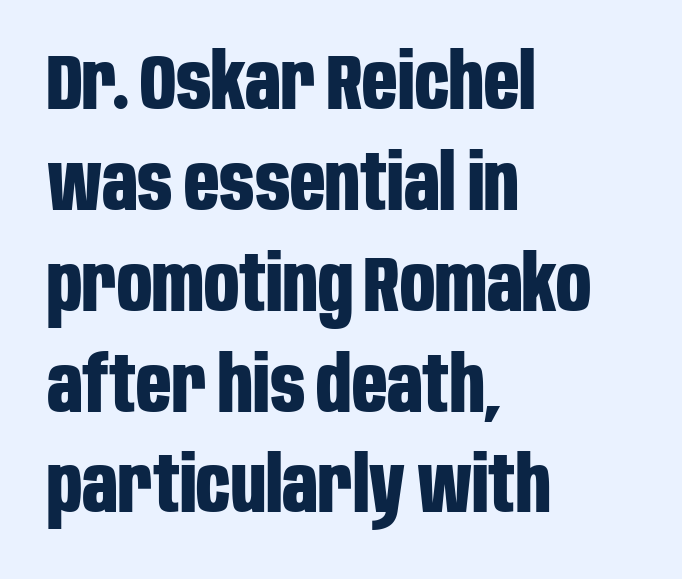
Q: Is the text bold? A: Yes.
Q: Is the text italic (slanted)? A: No, it is upright.
Q: Is the typeface a serif or a sans-serif typeface? A: Sans-serif.
Q: Is the text underlined? A: No.
Q: How is the paragraph aligned? A: Left-aligned.
Q: Is the spacing between letters normal or unusually wide? A: Normal.
Q: Is the spacing between lines tight, normal or loose? A: Normal.
Q: Width (condensed, normal, or wide)? A: Condensed.
Q: Stroke contrast? A: Low.
Q: x-height? A: Large.
Q: Monospaced? A: No.
